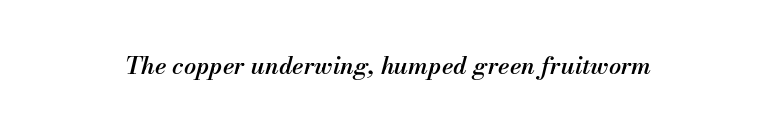
Q: Is the text bold? A: Semi-bold.
Q: Is the text italic (slanted)? A: Yes, it leans right by about 13 degrees.
Q: Is the text underlined? A: No.
Q: Is the spacing between letters normal or unusually wide? A: Normal.
